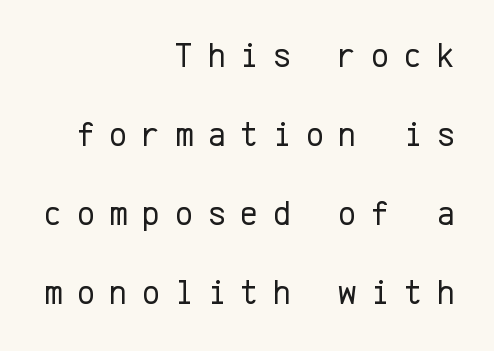
{"serif": "no", "italic": "no", "bold": "no", "weight": "regular", "width": "normal", "stroke_contrast": "low", "x_height": "medium", "monospaced": "yes", "underline": "no", "align": "right", "line_spacing": "loose", "line_spacing_ratio": 2.26, "letter_spacing": "wide", "letter_spacing_em": 0.41, "glyph_px": 35}
